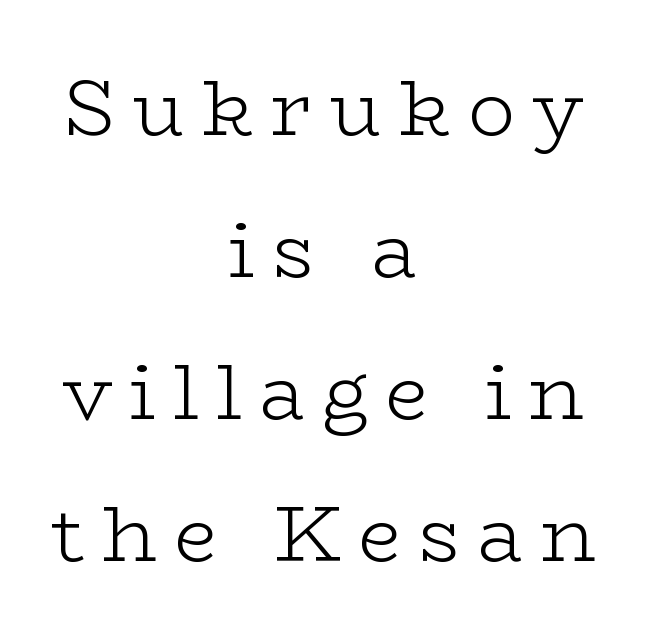
This is not heavy type; no bold has been used. Bare-footed words on every line. You could not count columns in this text — the font is proportionally spaced. Check where the strokes stop: tiny serifs finish them off. The specimen reads as upright at a glance. Display-style spreading of the glyphs; the letterfit is very open.
